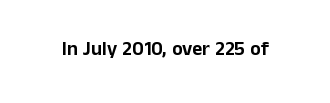
The image shows 20 px text type, upright; set normal letter spacing, not underlined.
